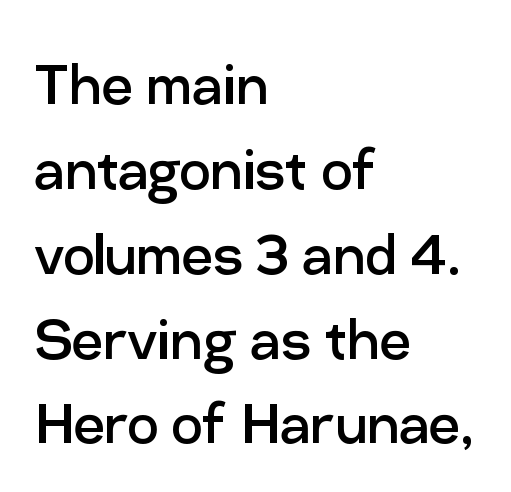
Q: Is the text bold? A: No.
Q: Is the text italic (slanted)? A: No, it is upright.
Q: Is the typeface a serif or a sans-serif typeface? A: Sans-serif.
Q: Is the text underlined? A: No.
Q: How is the paragraph aligned? A: Left-aligned.
Q: Is the spacing between letters normal or unusually wide? A: Normal.
Q: Width (condensed, normal, or wide)? A: Normal.
Q: Stroke contrast? A: Low.
Q: x-height? A: Medium.
Q: Monospaced? A: No.
